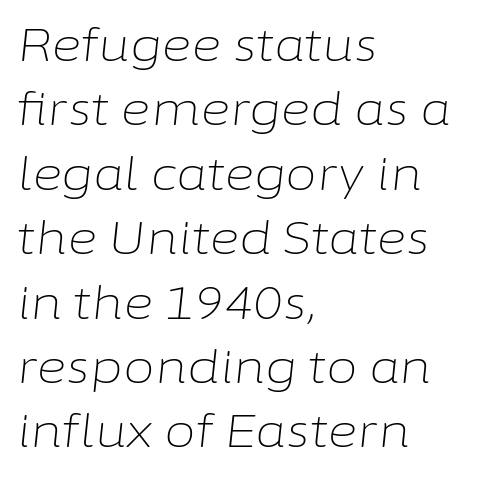
The image shows 46 px light type, italic (leaning right); set left-aligned, normal line spacing (1.4x), normal letter spacing, not underlined; low stroke contrast and a medium x-height.
